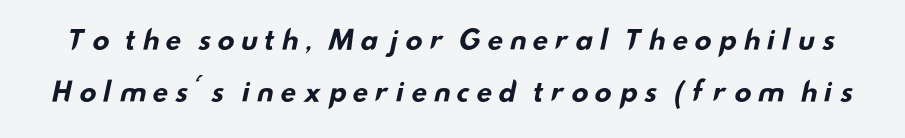
The image shows 26 px bold type; set loose line spacing (2.0x), unusually wide letter spacing (+0.2 em), not underlined.
